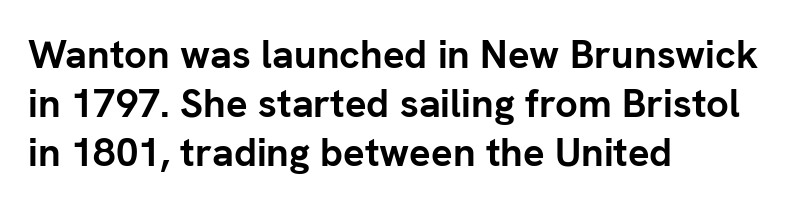
Q: Is the text bold? A: Yes.
Q: Is the text italic (slanted)? A: No, it is upright.
Q: Is the typeface a serif or a sans-serif typeface? A: Sans-serif.
Q: Is the text underlined? A: No.
Q: How is the paragraph aligned? A: Left-aligned.
Q: Is the spacing between letters normal or unusually wide? A: Normal.
Q: Width (condensed, normal, or wide)? A: Normal.
Q: Stroke contrast? A: Low.
Q: x-height? A: Medium.
Q: Monospaced? A: No.
